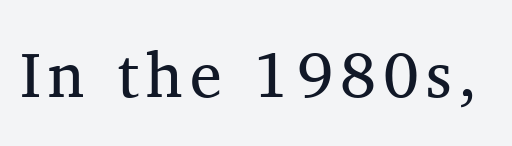
The image shows 64 px regular-weight serif type, upright; set not underlined; medium stroke contrast and a medium x-height.
